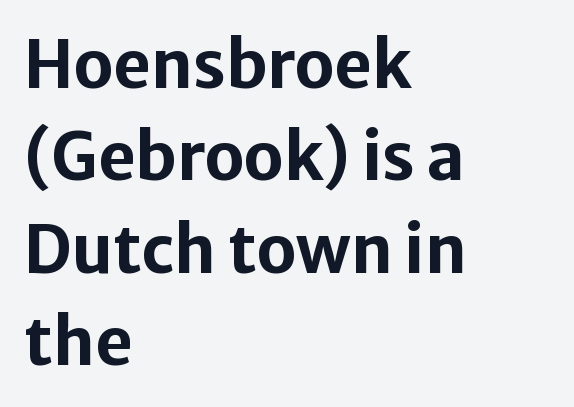
{"serif": "no", "italic": "no", "bold": "yes", "weight": "bold", "width": "normal", "stroke_contrast": "low", "x_height": "medium", "monospaced": "no", "underline": "no", "align": "left", "line_spacing": "normal", "line_spacing_ratio": 1.42, "letter_spacing": "normal", "letter_spacing_em": 0.0, "glyph_px": 65}
